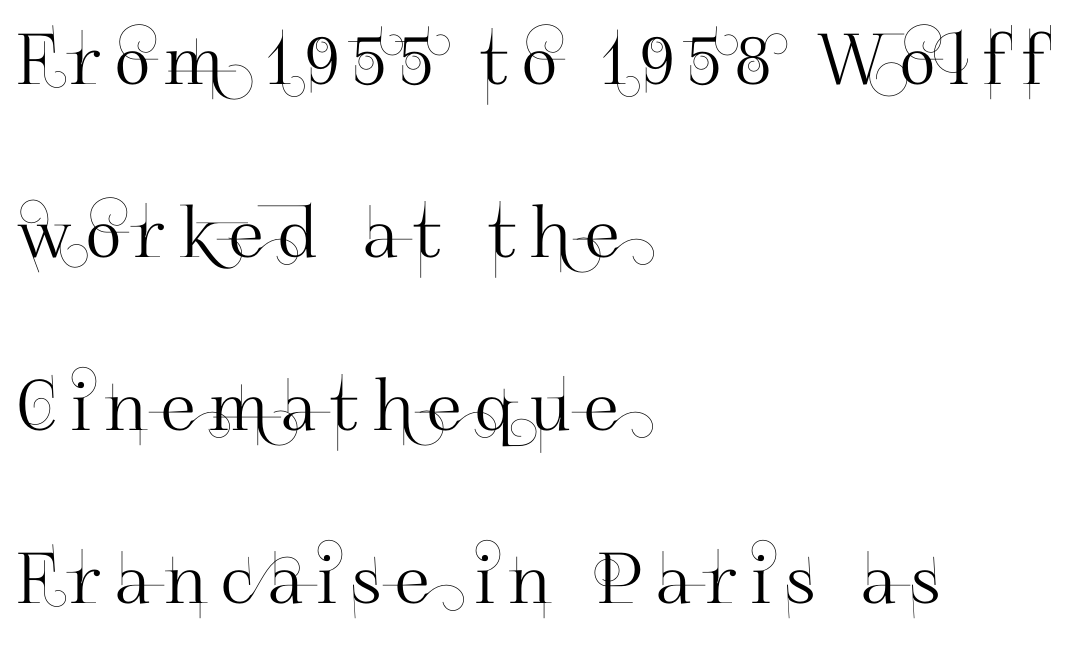
The image shows 70 px sans-serif type, upright; set left-aligned, loose line spacing (2.47x), unusually wide letter spacing (+0.2 em), not underlined; high stroke contrast and a small x-height.
